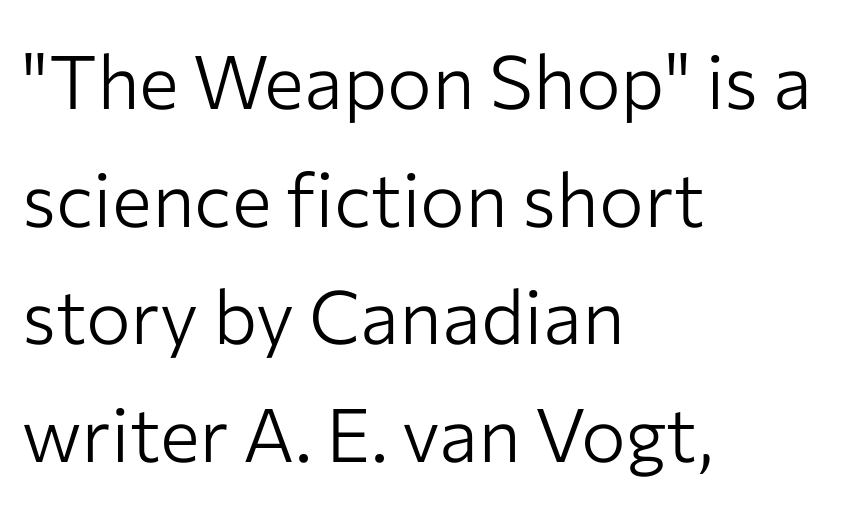
Q: Is the text bold? A: No.
Q: Is the text italic (slanted)? A: No, it is upright.
Q: Is the typeface a serif or a sans-serif typeface? A: Sans-serif.
Q: Is the text underlined? A: No.
Q: How is the paragraph aligned? A: Left-aligned.
Q: Is the spacing between letters normal or unusually wide? A: Normal.
Q: Is the spacing between lines tight, normal or loose? A: Normal.
Q: Width (condensed, normal, or wide)? A: Normal.
Q: Stroke contrast? A: Low.
Q: x-height? A: Medium.
Q: Monospaced? A: No.
